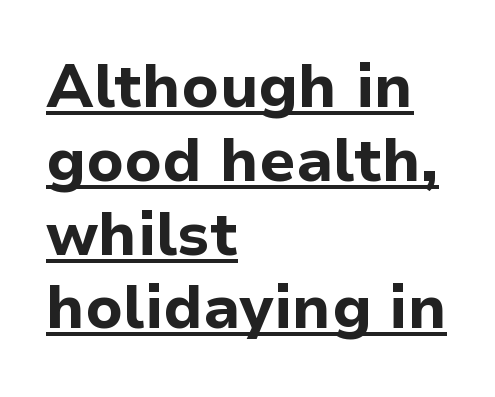
Notice how thick the strokes are: this is what a full bold looks like. Glance below the letters and you will spot a drawn line. Every stem runs plumb, perpendicular to the baseline. You could not count columns in this text — the font is proportionally spaced.
